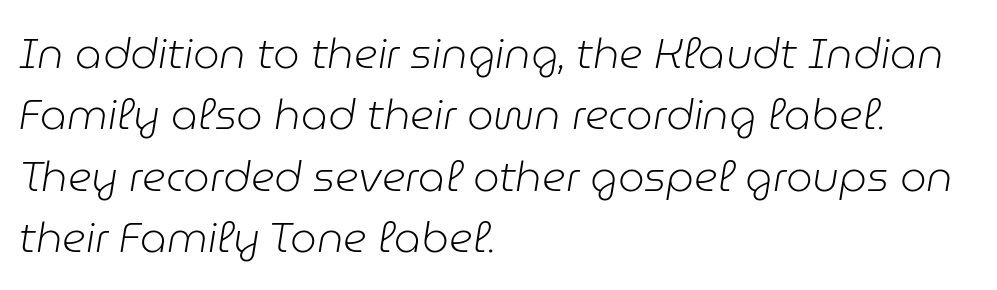
The image shows 42 px light type, italic (leaning right); set left-aligned, normal line spacing (1.46x), normal letter spacing, not underlined; low stroke contrast and a medium x-height.
